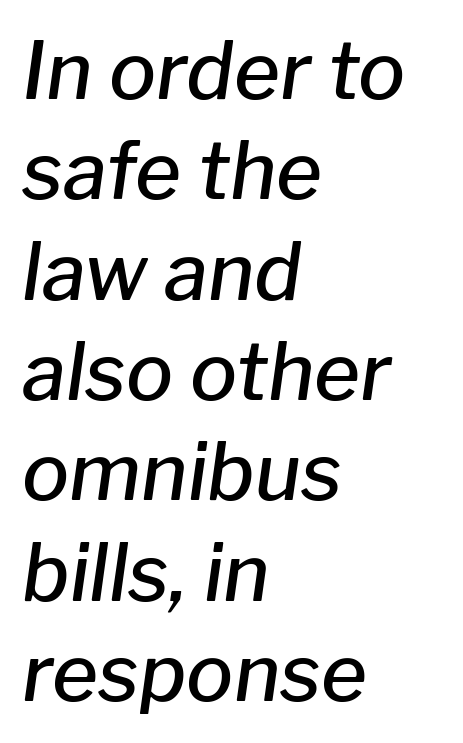
The passage shown stacks its lines at a standard gap. The specimen omits any rule beneath the text block's lines. The glyphs look as if they've been sheared to an angle. The rendering uses natural spacing where letterforms have individual widths. The rag falls on the right side of this text block.
